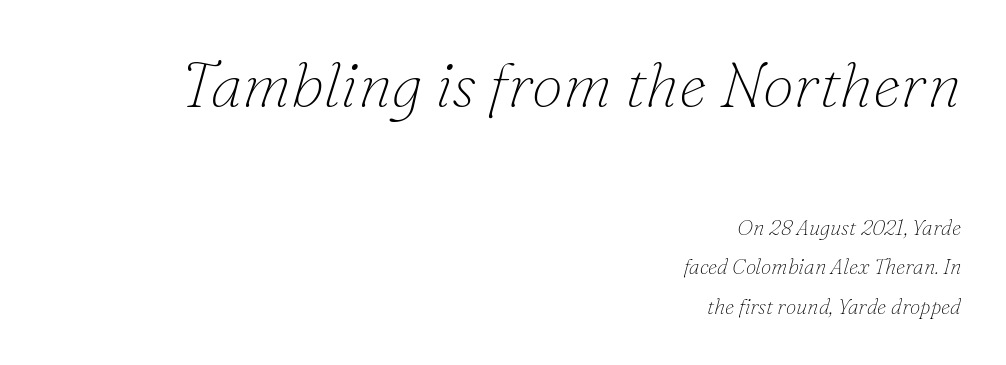
{"serif": "yes", "italic": "yes", "lean": "right", "slant_degrees": 16, "bold": "no", "weight": "thin", "width": "normal", "stroke_contrast": "low", "x_height": "small", "monospaced": "no", "underline": "no", "align": "right", "line_spacing_ratio": 1.88, "letter_spacing": "normal", "letter_spacing_em": 0.0, "larger_block": "first", "size_ratio": 3.0, "glyph_px": 63}
